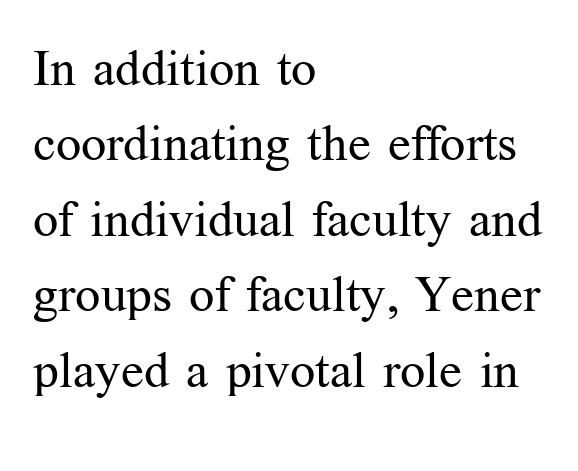
{"serif": "yes", "italic": "no", "bold": "no", "weight": "regular", "width": "normal", "stroke_contrast": "medium", "x_height": "medium", "monospaced": "no", "underline": "no", "align": "left", "line_spacing": "normal", "line_spacing_ratio": 1.51, "letter_spacing": "normal", "letter_spacing_em": 0.0, "glyph_px": 50}
